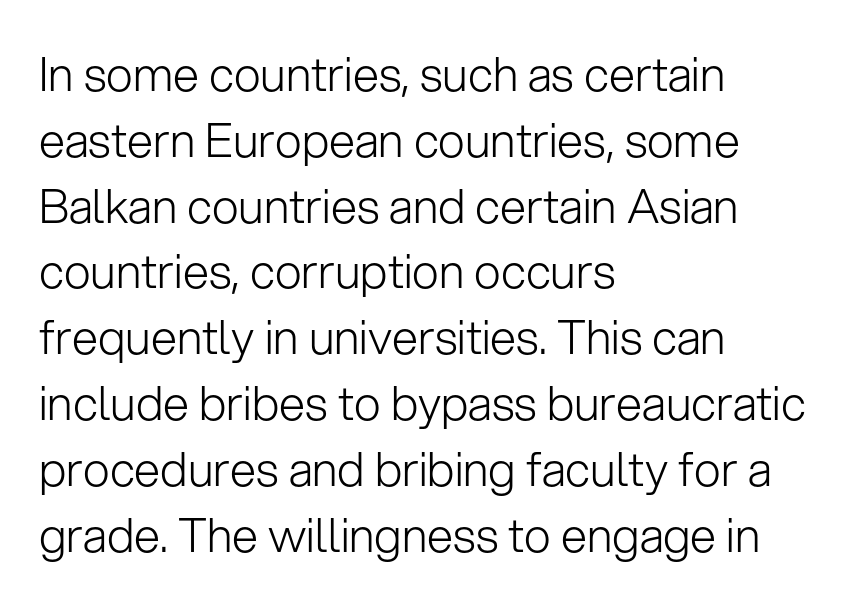
{"serif": "no", "italic": "no", "bold": "no", "weight": "light", "width": "normal", "stroke_contrast": "low", "x_height": "medium", "monospaced": "no", "underline": "no", "align": "left", "line_spacing": "normal", "line_spacing_ratio": 1.4, "letter_spacing": "normal", "letter_spacing_em": 0.0, "glyph_px": 47}
